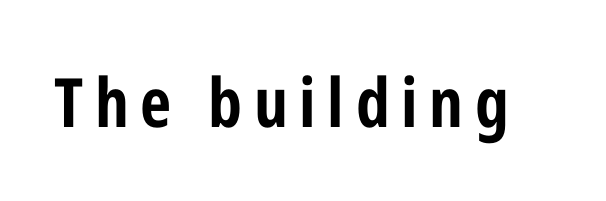
The image shows 68 px bold, condensed sans-serif type, upright; set not underlined; low stroke contrast and a medium x-height.
